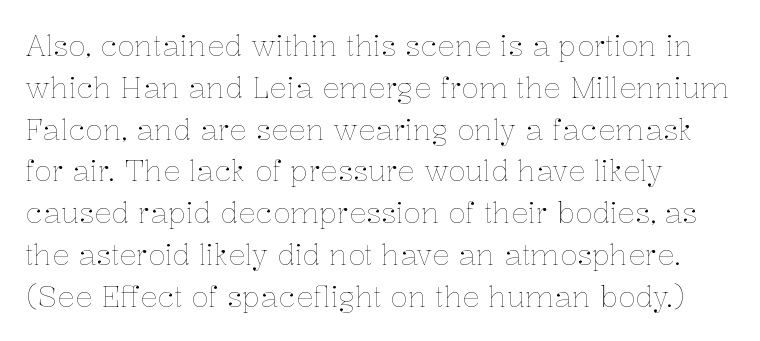
The image shows 29 px thin type, upright; set left-aligned, normal line spacing (1.44x), normal letter spacing, not underlined; low stroke contrast and a medium x-height.
